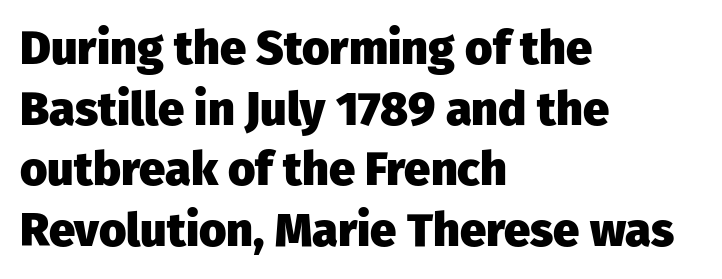
{"serif": "no", "italic": "no", "bold": "yes", "weight": "heavy", "width": "normal", "stroke_contrast": "low", "x_height": "medium", "monospaced": "no", "underline": "no", "align": "left", "line_spacing": "normal", "line_spacing_ratio": 1.29, "letter_spacing": "normal", "letter_spacing_em": 0.0, "glyph_px": 47}
